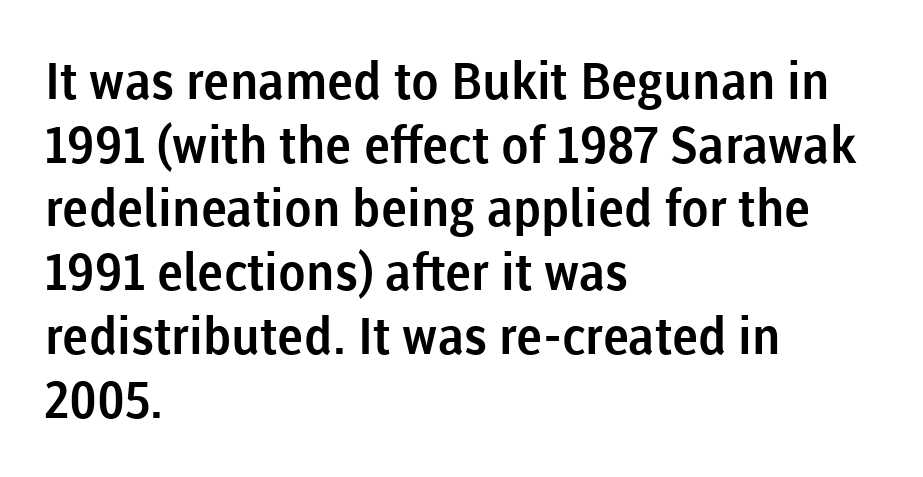
The image shows 51 px sans-serif type, upright; set left-aligned, normal line spacing (1.25x), normal letter spacing, not underlined; low stroke contrast and a medium x-height.
